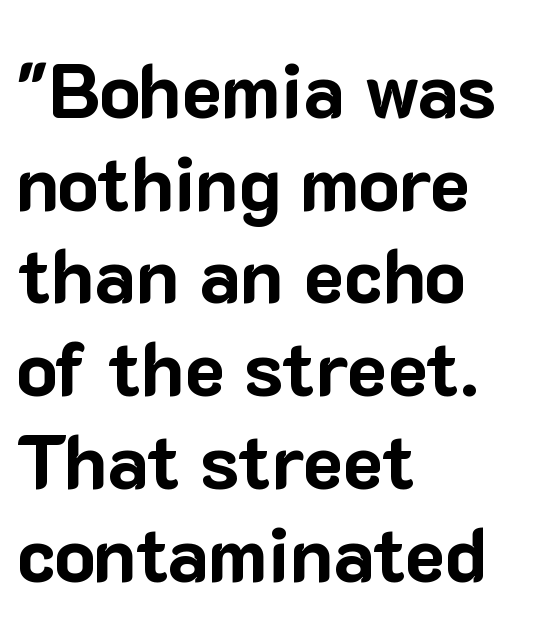
{"serif": "no", "italic": "no", "bold": "yes", "weight": "bold", "width": "normal", "stroke_contrast": "low", "x_height": "medium", "monospaced": "no", "underline": "no", "align": "left", "line_spacing_ratio": 1.22, "letter_spacing": "normal", "letter_spacing_em": 0.0, "glyph_px": 76}
